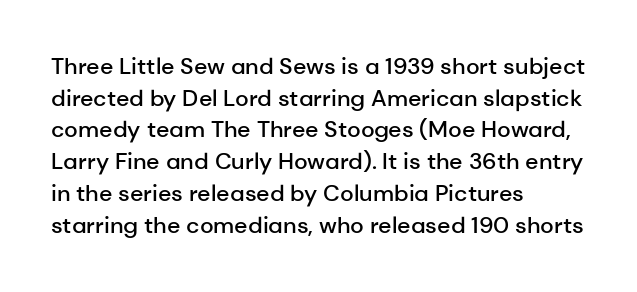
{"italic": "no", "bold": "semi", "underline": "no", "align": "left", "line_spacing": "normal", "line_spacing_ratio": 1.38, "letter_spacing": "normal", "letter_spacing_em": 0.0, "glyph_px": 23}
